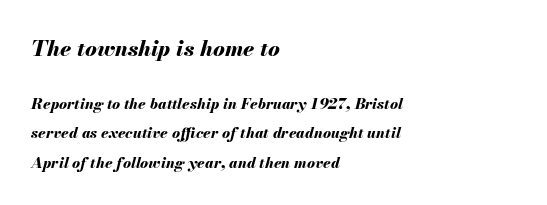
Q: Is the text bold? A: Yes.
Q: Is the text italic (slanted)? A: Yes, it leans right by about 13 degrees.
Q: Is the text underlined? A: No.
Q: How is the paragraph aligned? A: Left-aligned.
Q: Is the spacing between letters normal or unusually wide? A: Normal.
Q: Is the spacing between lines tight, normal or loose? A: Loose.
Q: Which block of text is set in a larger size, the first (top) or the second (bottom)? A: The first (top) one.
